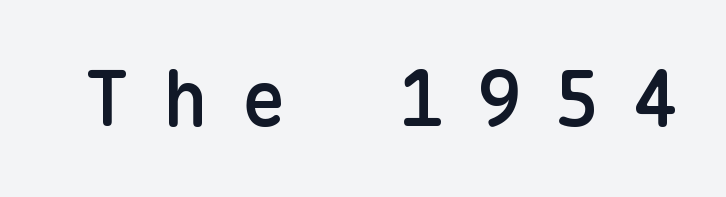
{"serif": "no", "italic": "no", "bold": "semi", "weight": "semibold", "width": "normal", "stroke_contrast": "low", "x_height": "medium", "monospaced": "yes", "underline": "no", "letter_spacing": "wide", "letter_spacing_em": 0.43, "glyph_px": 76}
